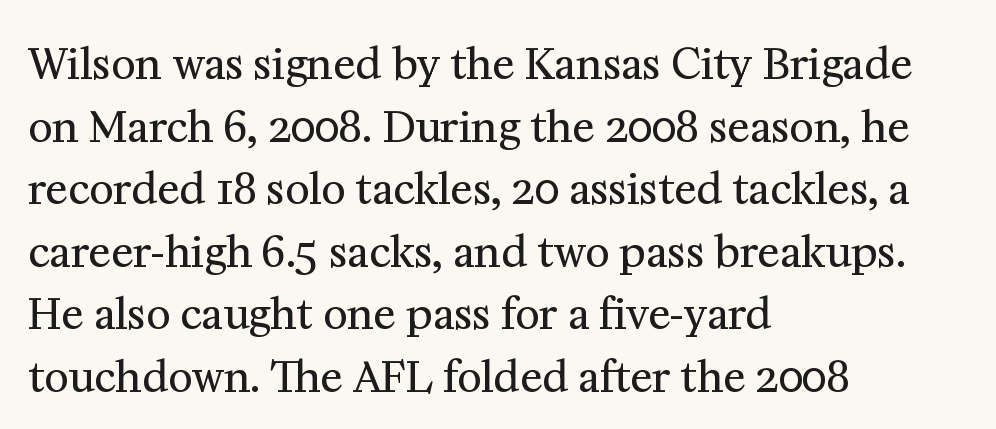
The gaps between neighbouring characters are ordinary and unremarkable. In terms of posture, this sample is upright. Letters have the restrained weight of plain body copy at most. The passage shown is typed in a proportional face where columns would drift. What kind of face is this? One with serifs.
